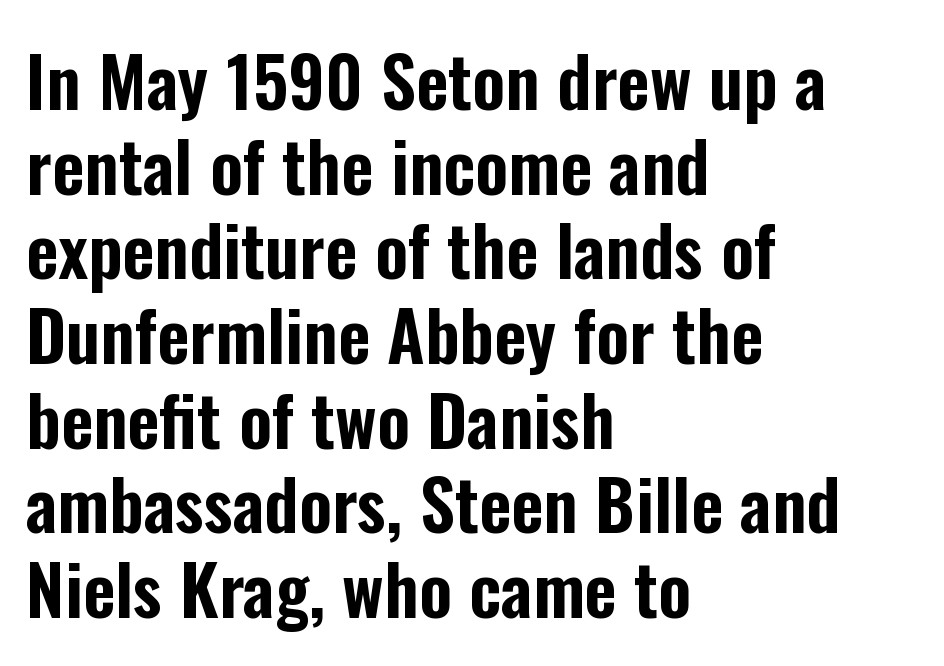
{"serif": "no", "italic": "no", "width": "condensed", "stroke_contrast": "low", "x_height": "medium", "monospaced": "no", "underline": "no", "align": "left", "line_spacing_ratio": 1.21, "letter_spacing": "normal", "letter_spacing_em": 0.0, "glyph_px": 70}
